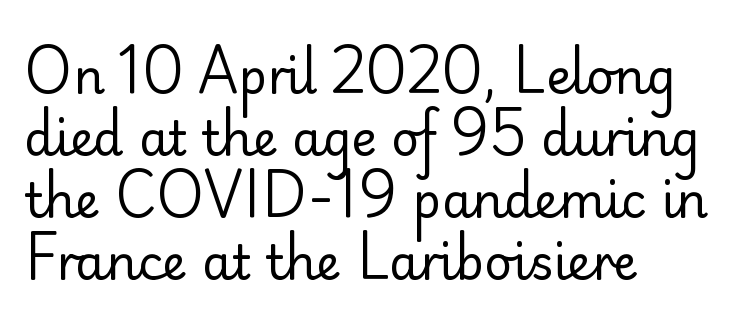
Q: Is the text bold? A: No.
Q: Is the text italic (slanted)? A: No, it is upright.
Q: Is the typeface a serif or a sans-serif typeface? A: Sans-serif.
Q: Is the text underlined? A: No.
Q: How is the paragraph aligned? A: Left-aligned.
Q: Is the spacing between letters normal or unusually wide? A: Normal.
Q: Is the spacing between lines tight, normal or loose? A: Normal.
Q: Width (condensed, normal, or wide)? A: Normal.
Q: Stroke contrast? A: Low.
Q: x-height? A: Small.
Q: Monospaced? A: No.
